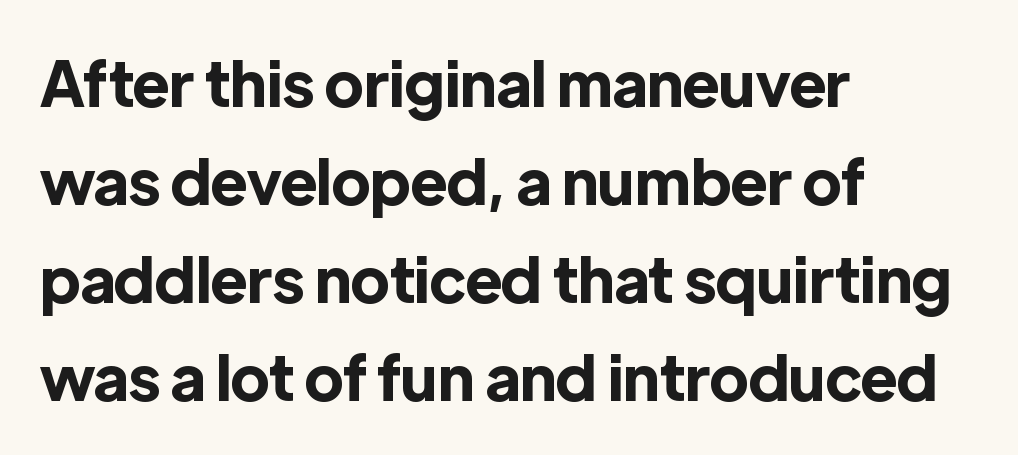
Unlike italic type, these characters show no tilt at all. The passage shown is typed in a proportional face where columns would drift. Descenders hang freely into open space. Honestly, the row spacing looks completely unremarkable. Classification — sans serif. Tracking here is standard; glyphs follow each other at the usual distance.
